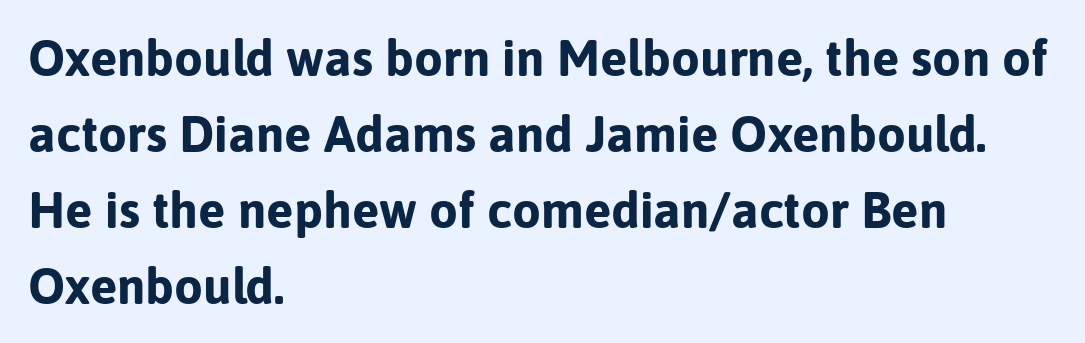
{"serif": "no", "italic": "no", "bold": "yes", "weight": "bold", "width": "normal", "stroke_contrast": "low", "x_height": "medium", "monospaced": "no", "underline": "no", "align": "left", "line_spacing": "normal", "line_spacing_ratio": 1.49, "letter_spacing": "normal", "letter_spacing_em": 0.0, "glyph_px": 51}
